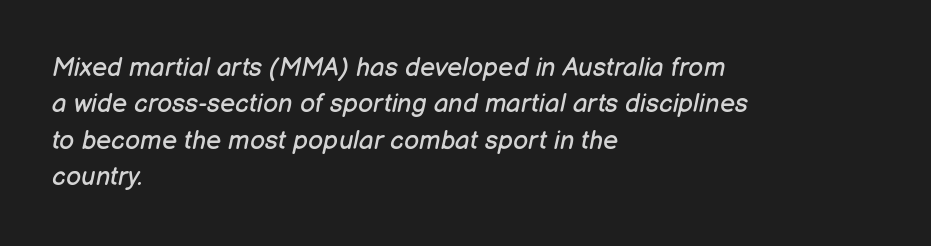
A typesetter would call this leading conventional body-copy spacing. The zone under the glyphs is completely vacant. Casual observation: everything's shoved over to the left. Caption: standard tracking, unaltered. It's the slanting kind of type.
